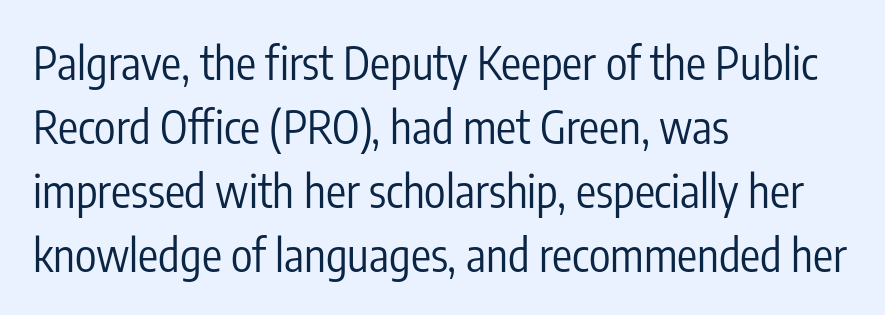
The image shows 45 px regular-weight, condensed sans-serif type, upright; set left-aligned, normal line spacing (1.42x), normal letter spacing, not underlined; low stroke contrast and a medium x-height.
